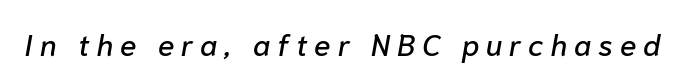
Only glyphs here, with clear space below each row. Substantial extra tracking has been applied to these lines. Does the lettering tilt? It does — this is italic. Is this a fixed-width face? No — the glyphs have proportional, varying widths.
